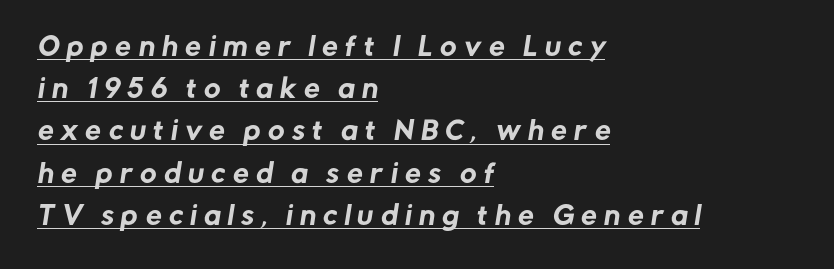
Quick note: underline on. Students, note that the glyphs here are deliberately spaced far apart. Every row of glyphs begins at an identical x-position on the left. Horizontal bands of white between lines are of average thickness.
